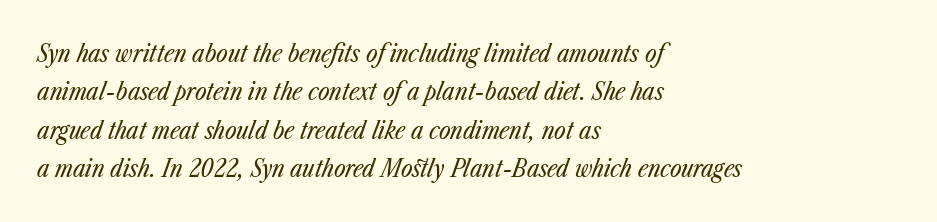
The image shows 25 px text type, italic (leaning right); set left-aligned, normal line spacing (1.54x), normal letter spacing, not underlined.
